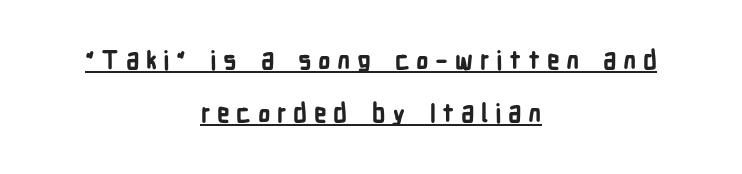
Q: Is the text bold? A: Yes.
Q: Is the text italic (slanted)? A: No, it is upright.
Q: Is the text underlined? A: Yes.
Q: How is the paragraph aligned? A: Centered.
Q: Is the spacing between letters normal or unusually wide? A: Unusually wide.
Q: Is the spacing between lines tight, normal or loose? A: Loose.
